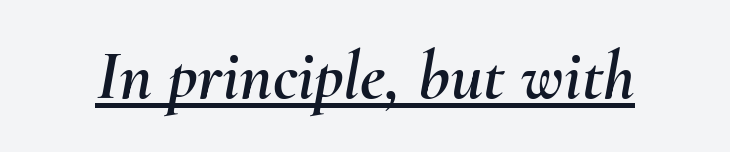
No extra tracking has been applied to these lines. Designer's note — italics engaged. Spacing verdict: proportional, widths tailored to each character. Compared with undecorated copy, this sample adds a rule below the words.
